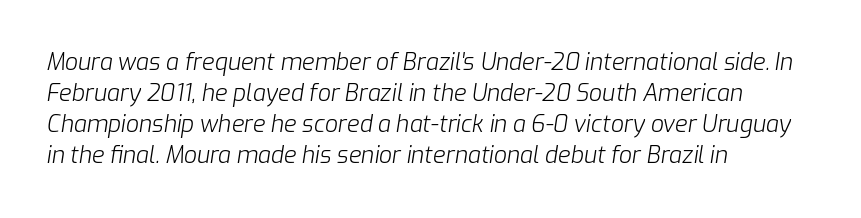
{"italic": "yes", "lean": "right", "slant_degrees": 9, "bold": "no", "underline": "no", "align": "left", "line_spacing": "normal", "line_spacing_ratio": 1.35, "letter_spacing": "normal", "letter_spacing_em": 0.0, "glyph_px": 23}
